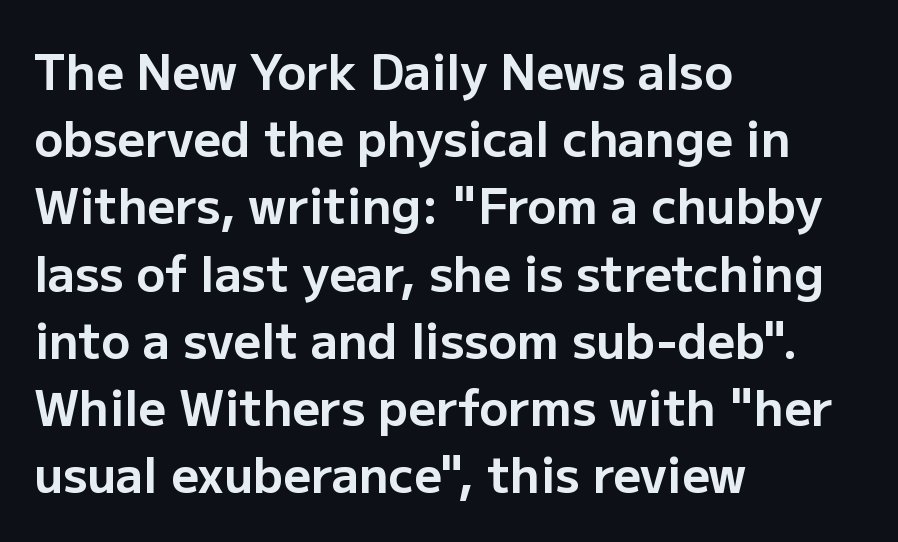
Q: Is the text bold? A: Yes.
Q: Is the text italic (slanted)? A: No, it is upright.
Q: Is the typeface a serif or a sans-serif typeface? A: Sans-serif.
Q: Is the text underlined? A: No.
Q: How is the paragraph aligned? A: Left-aligned.
Q: Is the spacing between letters normal or unusually wide? A: Normal.
Q: Is the spacing between lines tight, normal or loose? A: Normal.
Q: Width (condensed, normal, or wide)? A: Normal.
Q: Stroke contrast? A: Low.
Q: x-height? A: Medium.
Q: Monospaced? A: No.
